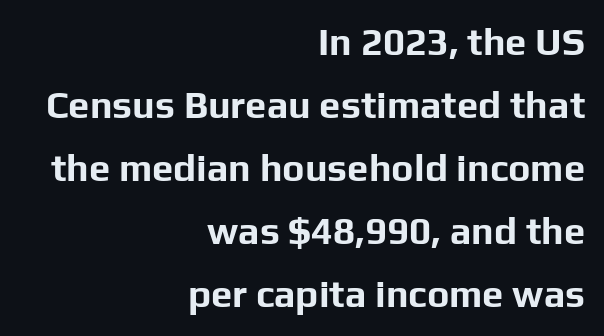
Between one letter and the next there's only the usual sliver of space. This sample keeps an unexceptional amount of space between lines. Descender tails drop into unmarked territory. Notice how thick the strokes are: this is what a full bold looks like.
